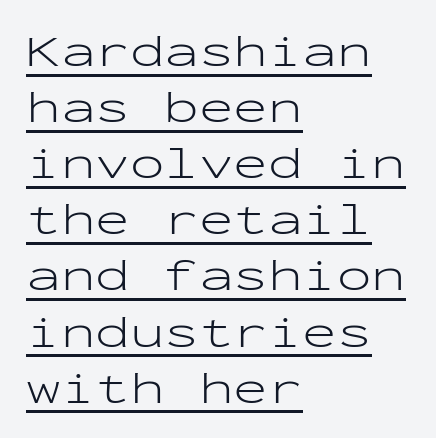
The image shows 46 px light, wide sans-serif type, upright, monospaced; set left-aligned, line spacing 1.22x, normal letter spacing, underlined; low stroke contrast and a medium x-height.
